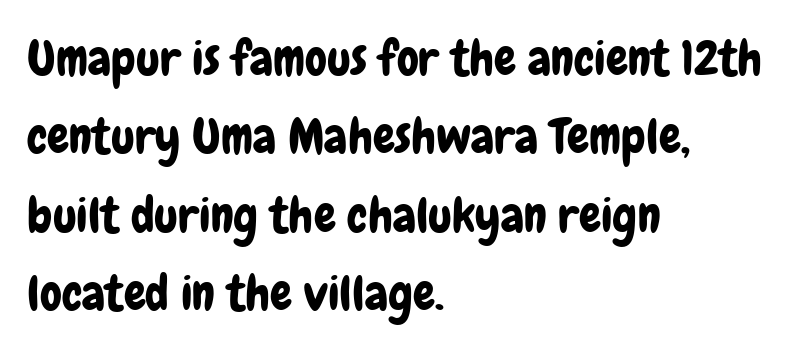
{"serif": "no", "italic": "no", "width": "condensed", "stroke_contrast": "low", "x_height": "medium", "monospaced": "no", "underline": "no", "align": "left", "line_spacing": "normal", "line_spacing_ratio": 1.6, "letter_spacing": "normal", "letter_spacing_em": 0.0, "glyph_px": 49}
